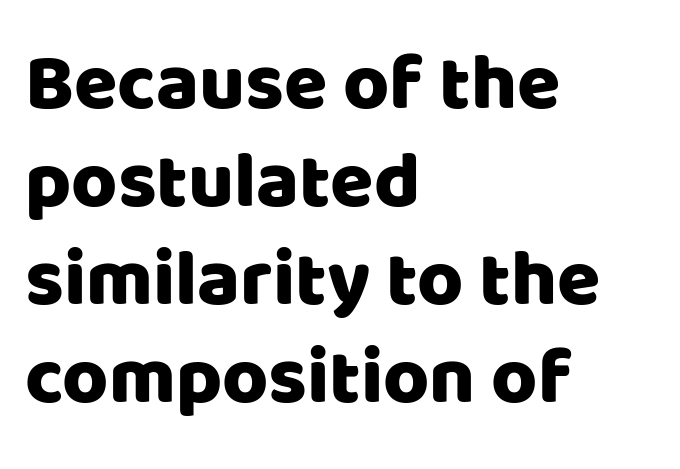
Q: Is the text italic (slanted)? A: No, it is upright.
Q: Is the typeface a serif or a sans-serif typeface? A: Sans-serif.
Q: Is the text underlined? A: No.
Q: How is the paragraph aligned? A: Left-aligned.
Q: Is the spacing between letters normal or unusually wide? A: Normal.
Q: Width (condensed, normal, or wide)? A: Normal.
Q: Stroke contrast? A: Low.
Q: x-height? A: Large.
Q: Monospaced? A: No.
